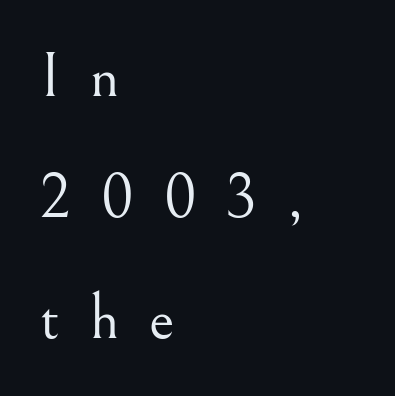
{"serif": "yes", "italic": "no", "bold": "no", "weight": "light", "width": "normal", "stroke_contrast": "medium", "x_height": "small", "monospaced": "no", "underline": "no", "align": "left", "line_spacing_ratio": 1.89, "letter_spacing": "wide", "letter_spacing_em": 0.47, "glyph_px": 64}
